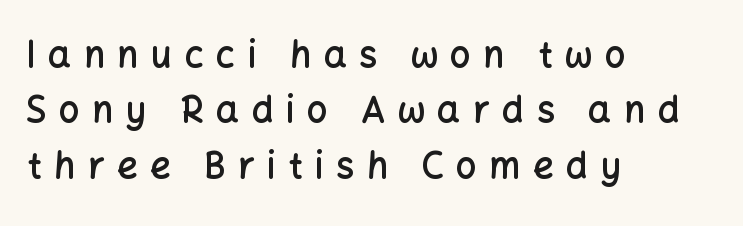
Q: Is the text bold? A: Semi-bold.
Q: Is the text italic (slanted)? A: No, it is upright.
Q: Is the typeface a serif or a sans-serif typeface? A: Sans-serif.
Q: Is the text underlined? A: No.
Q: How is the paragraph aligned? A: Left-aligned.
Q: Is the spacing between letters normal or unusually wide? A: Unusually wide.
Q: Is the spacing between lines tight, normal or loose? A: Normal.
Q: Width (condensed, normal, or wide)? A: Normal.
Q: Stroke contrast? A: Low.
Q: x-height? A: Medium.
Q: Monospaced? A: No.
